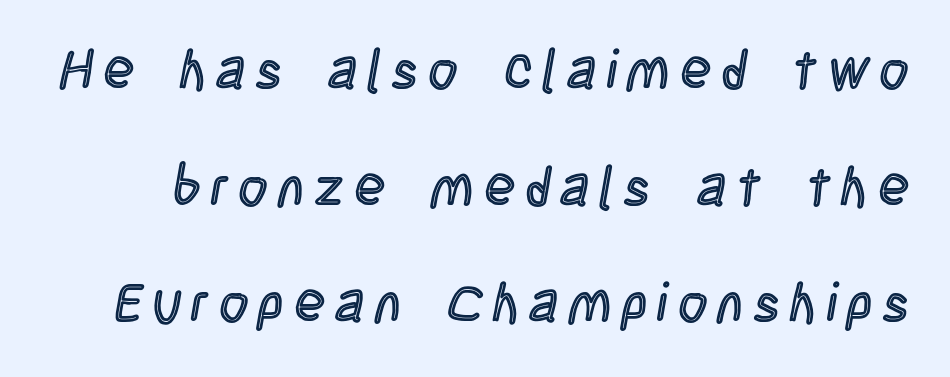
The vertical gap from one line to the next is large. Think of a printed novel: that variable character pitch is what you see here. Honestly, the letter spacing is so wide it's the main thing you notice. Any mark beneath the type? The region is blank.
